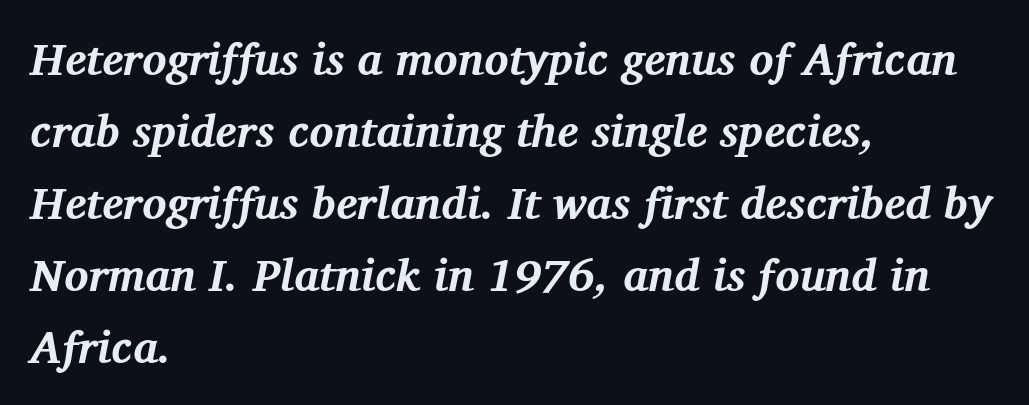
The image shows 45 px bold serif type, italic (leaning right); set left-aligned, normal line spacing (1.6x), normal letter spacing, not underlined; medium stroke contrast and a medium x-height.
